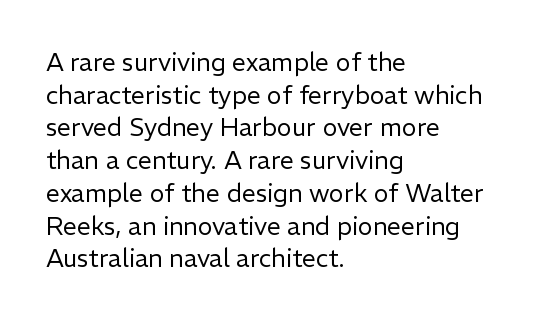
{"italic": "no", "bold": "no", "underline": "no", "align": "left", "line_spacing": "normal", "line_spacing_ratio": 1.31, "letter_spacing": "normal", "letter_spacing_em": 0.0, "glyph_px": 25}
